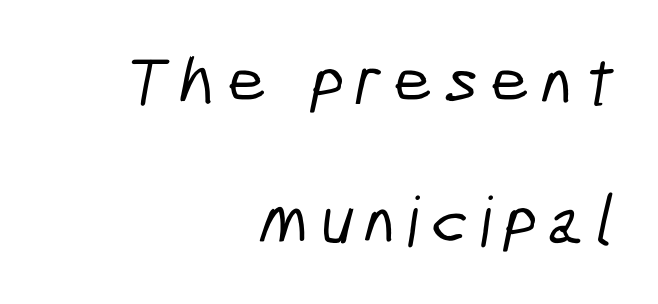
Character widths vary here, with narrow letters taking less room than wide ones. This sample trades compactness for vertical openness between lines. Letters rest on an invisible, unmarked baseline. Right-aligned paragraph, ragged on the left.
